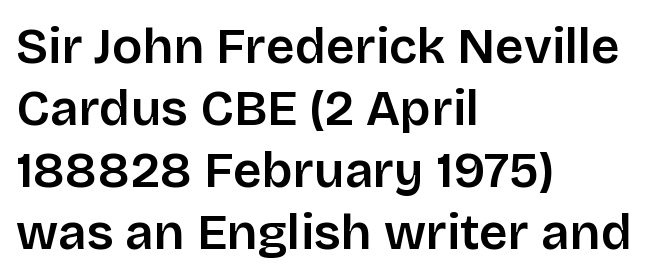
On the weight axis this lands at semibold, roughly 600. The specimen omits any rule beneath the text block's lines. Line beginnings align vertically; line endings do not. Characters remain perfectly vertical along every line. Think of a printed novel: that variable character pitch is what you see here. The horizontal fit of the characters is conventional and even.
